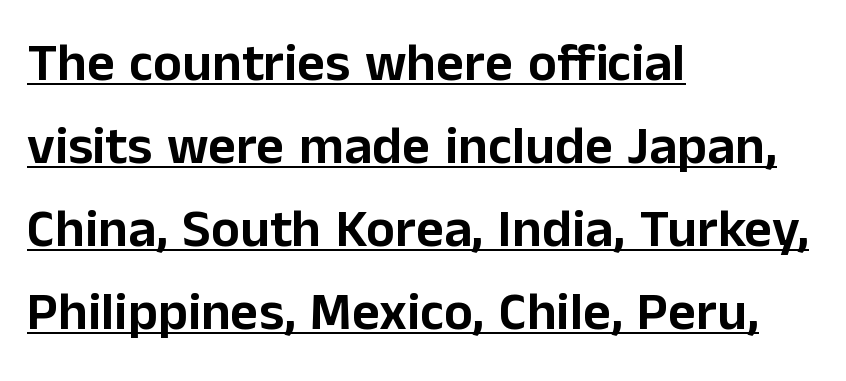
The image shows 54 px sans-serif type, upright; set left-aligned, normal line spacing (1.54x), normal letter spacing, underlined; low stroke contrast and a medium x-height.
